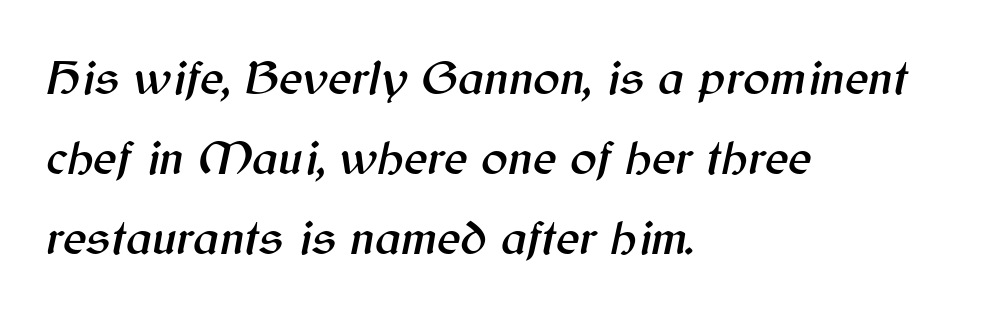
The image shows 50 px text type, italic (leaning right); set left-aligned, normal line spacing (1.6x), normal letter spacing, not underlined; medium stroke contrast and a medium x-height.
